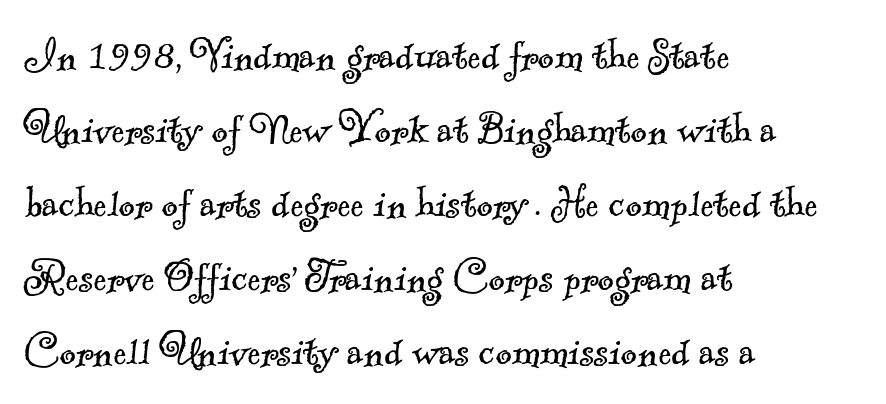
Q: Is the text bold? A: No.
Q: Is the typeface a serif or a sans-serif typeface? A: Serif.
Q: Is the text underlined? A: No.
Q: How is the paragraph aligned? A: Left-aligned.
Q: Is the spacing between letters normal or unusually wide? A: Normal.
Q: Is the spacing between lines tight, normal or loose? A: Normal.
Q: Width (condensed, normal, or wide)? A: Normal.
Q: x-height? A: Small.
Q: Monospaced? A: No.
